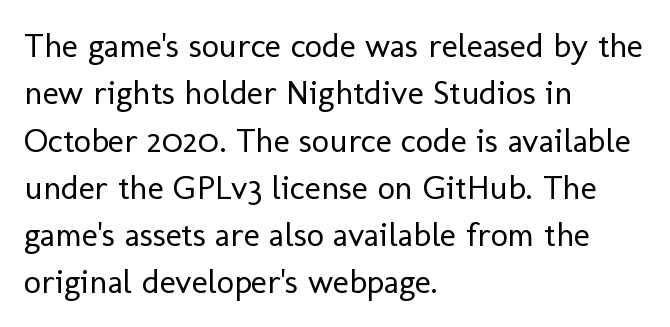
The image shows 34 px regular-weight sans-serif type, upright; set left-aligned, normal line spacing (1.39x), normal letter spacing, not underlined; low stroke contrast and a medium x-height.
